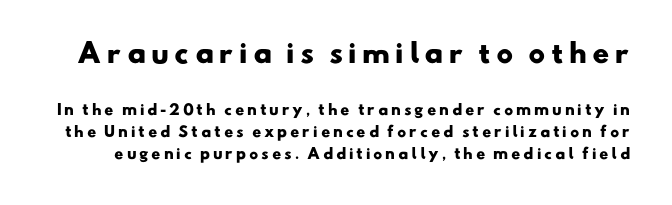
Its strokes are broad and dark, the hallmark of bold type. Clear beneath every line of the passage. Does the leading feel generous? No, just average. There is plenty of visible air inserted between adjacent glyphs. The letters in the upper block stand taller than those in the block below.
